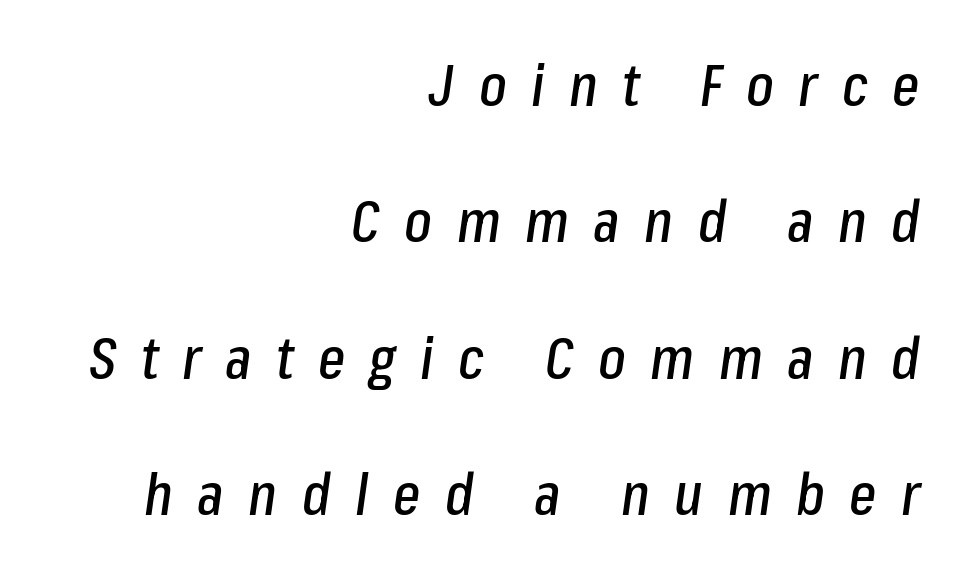
Is the letter spacing exaggerated? Yes — the characters are pushed far apart. All the whitespace from short lines collects on the left. The typography opts for an oblique posture over an upright one. This sample trades compactness for vertical openness between lines.
